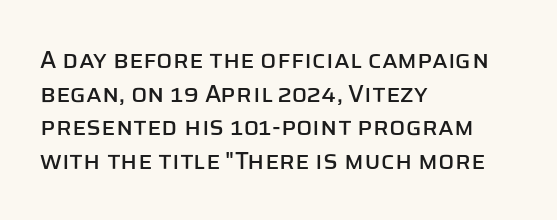
Q: Is the text italic (slanted)? A: No, it is upright.
Q: Is the text underlined? A: No.
Q: How is the paragraph aligned? A: Left-aligned.
Q: Is the spacing between letters normal or unusually wide? A: Normal.
Q: Is the spacing between lines tight, normal or loose? A: Normal.
